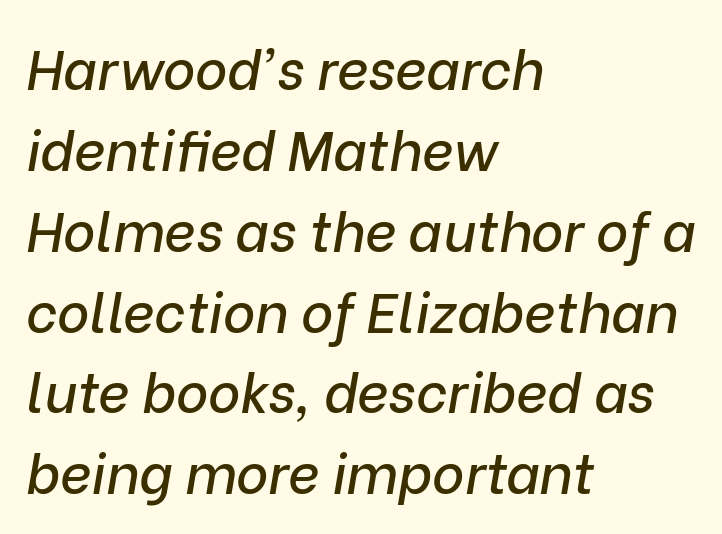
{"italic": "yes", "lean": "right", "slant_degrees": 9, "width": "normal", "stroke_contrast": "low", "x_height": "medium", "monospaced": "no", "underline": "no", "align": "left", "line_spacing": "normal", "line_spacing_ratio": 1.47, "letter_spacing": "normal", "letter_spacing_em": 0.0, "glyph_px": 55}
